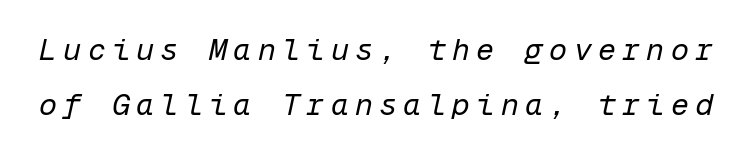
{"italic": "yes", "lean": "right", "slant_degrees": 12, "bold": "no", "weight": "regular", "width": "normal", "stroke_contrast": "low", "x_height": "medium", "monospaced": "yes", "underline": "no", "line_spacing_ratio": 1.82, "letter_spacing": "wide", "letter_spacing_em": 0.21, "glyph_px": 30}
